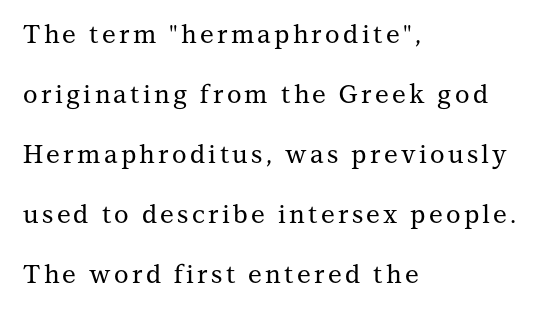
{"italic": "no", "underline": "no", "align": "left", "line_spacing": "loose", "line_spacing_ratio": 2.4, "glyph_px": 25}
